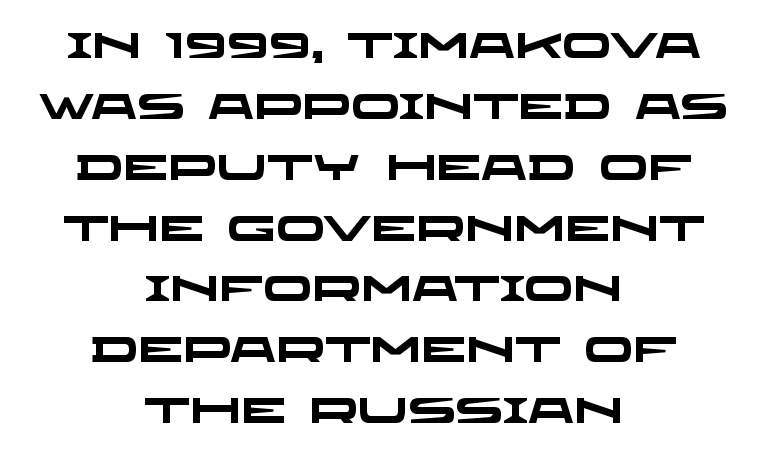
The image shows 36 px heavy, wide sans-serif type; set centered, normal line spacing (1.69x), normal letter spacing, not underlined; low stroke contrast and a large x-height.
